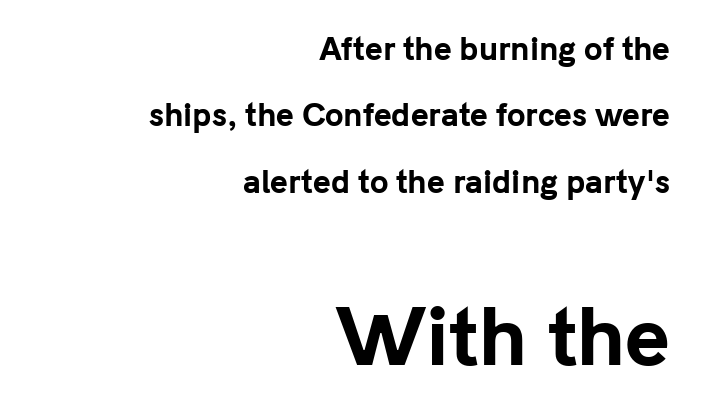
Q: Is the text bold? A: Yes.
Q: Is the text italic (slanted)? A: No, it is upright.
Q: Is the typeface a serif or a sans-serif typeface? A: Sans-serif.
Q: Is the text underlined? A: No.
Q: How is the paragraph aligned? A: Right-aligned.
Q: Is the spacing between letters normal or unusually wide? A: Normal.
Q: Is the spacing between lines tight, normal or loose? A: Loose.
Q: Which block of text is set in a larger size, the first (top) or the second (bottom)? A: The second (bottom) one.
Q: Width (condensed, normal, or wide)? A: Normal.
Q: Stroke contrast? A: Low.
Q: x-height? A: Medium.
Q: Monospaced? A: No.
